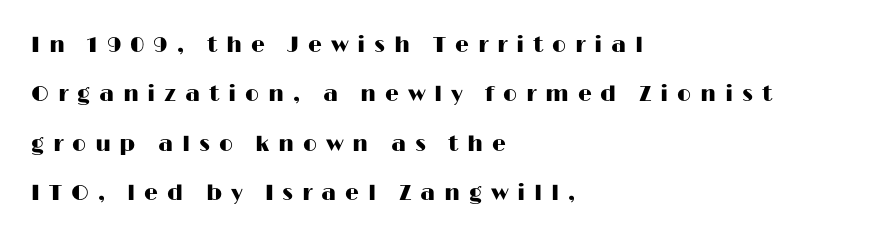
Rule under the text: the space is simply empty. The tracking reads as deliberately expanded to a designer's eye. A roman cut, with each character standing at attention. Layout note: lines flush left. A typesetter would call this leading open, well beyond the default.
